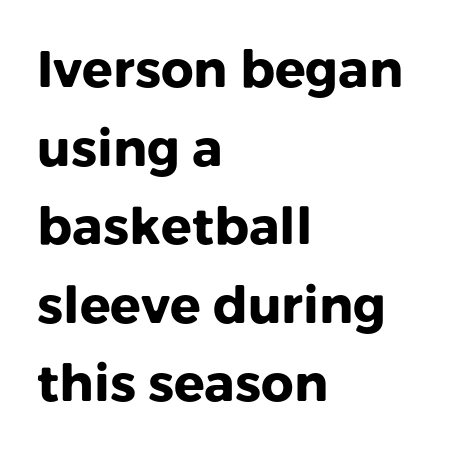
Q: Is the text bold? A: Yes.
Q: Is the text italic (slanted)? A: No, it is upright.
Q: Is the typeface a serif or a sans-serif typeface? A: Sans-serif.
Q: Is the text underlined? A: No.
Q: How is the paragraph aligned? A: Left-aligned.
Q: Is the spacing between letters normal or unusually wide? A: Normal.
Q: Is the spacing between lines tight, normal or loose? A: Normal.
Q: Width (condensed, normal, or wide)? A: Normal.
Q: Stroke contrast? A: Low.
Q: x-height? A: Medium.
Q: Monospaced? A: No.
